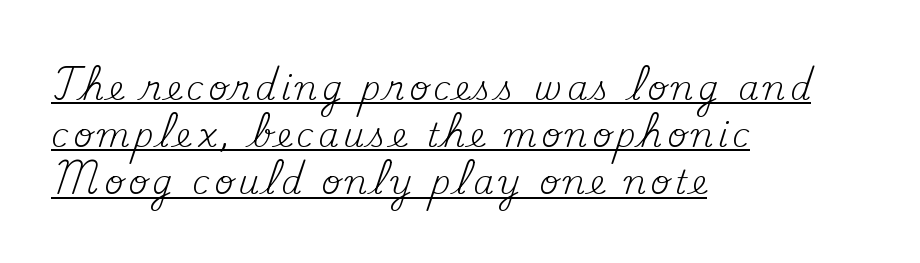
{"serif": "yes", "bold": "no", "weight": "regular", "width": "normal", "stroke_contrast": "medium", "x_height": "small", "monospaced": "no", "underline": "yes", "align": "left", "line_spacing": "normal", "line_spacing_ratio": 1.43, "glyph_px": 33}
